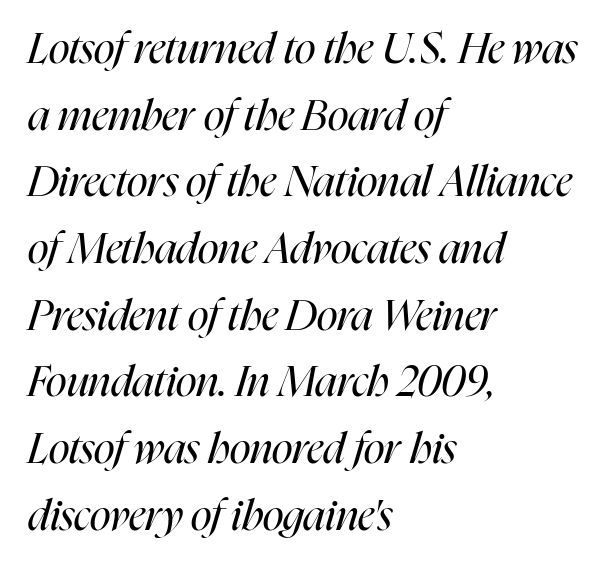
{"italic": "yes", "lean": "right", "slant_degrees": 16, "bold": "no", "weight": "regular", "width": "condensed", "stroke_contrast": "high", "x_height": "medium", "monospaced": "no", "underline": "no", "align": "left", "line_spacing": "normal", "line_spacing_ratio": 1.55, "letter_spacing": "normal", "letter_spacing_em": 0.0, "glyph_px": 43}
